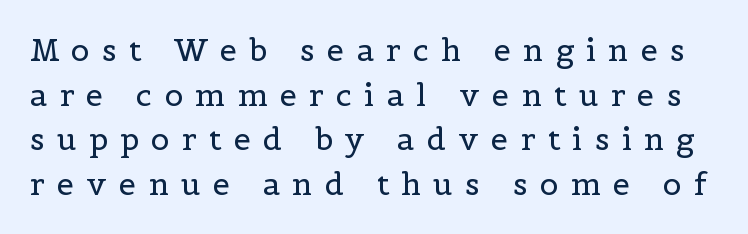
Q: Is the text bold? A: No.
Q: Is the text italic (slanted)? A: No, it is upright.
Q: Is the typeface a serif or a sans-serif typeface? A: Serif.
Q: Is the text underlined? A: No.
Q: Is the spacing between letters normal or unusually wide? A: Unusually wide.
Q: Is the spacing between lines tight, normal or loose? A: Normal.
Q: Width (condensed, normal, or wide)? A: Normal.
Q: x-height? A: Medium.
Q: Monospaced? A: No.
